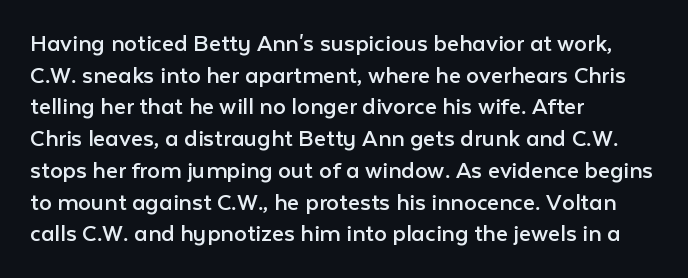
Nope, not italic — everything's standing straight. The font is comparable to plain body text, perhaps lighter. Inter-character spacing is left at the font's built-in metrics. The zone under the glyphs is completely vacant. These lines are set flush left with a ragged right edge.
